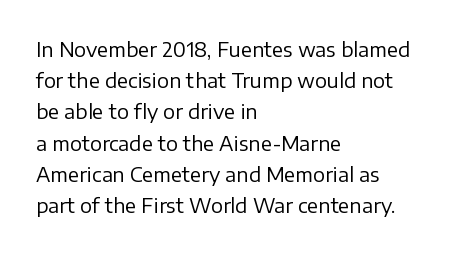
{"italic": "no", "bold": "no", "underline": "no", "align": "left", "line_spacing": "normal", "line_spacing_ratio": 1.56, "letter_spacing": "normal", "letter_spacing_em": 0.0, "glyph_px": 20}
